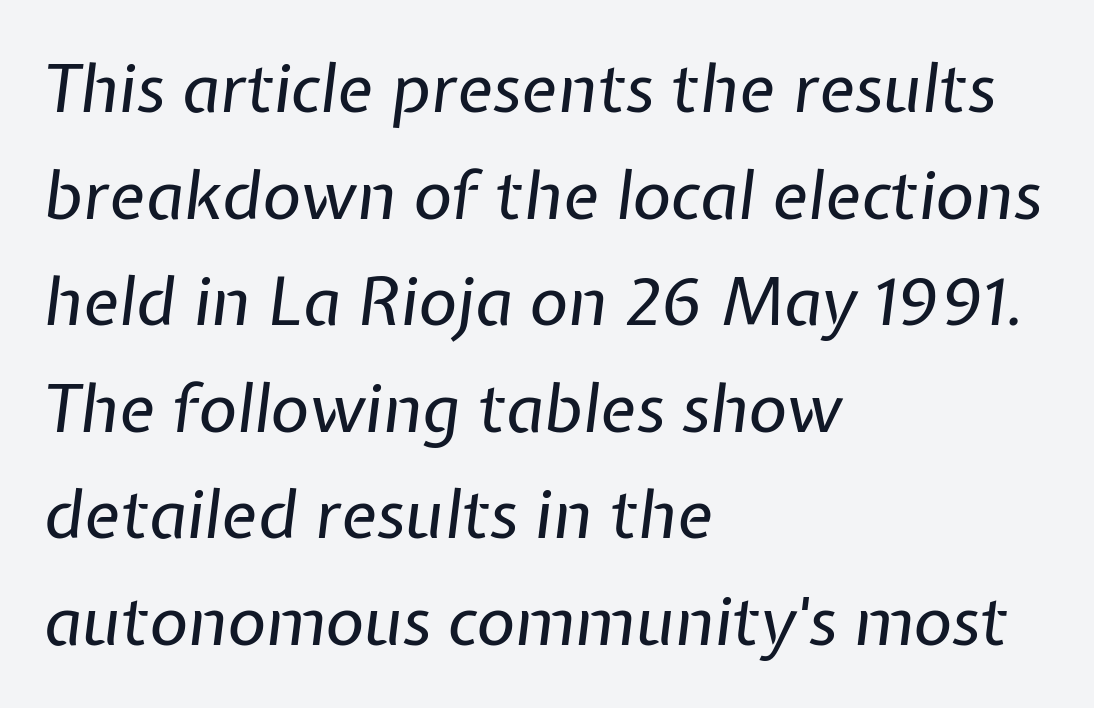
The image shows 67 px regular-weight type, italic (leaning right); set left-aligned, normal line spacing (1.59x), normal letter spacing, not underlined; low stroke contrast and a medium x-height.
